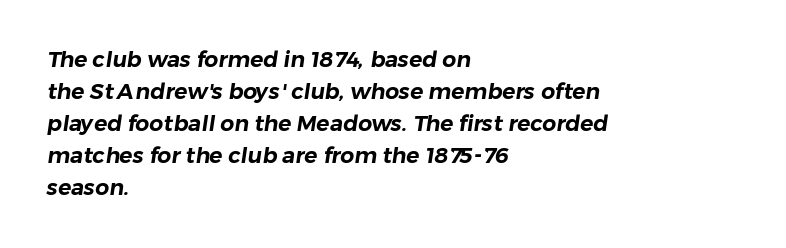
Visually the block forms a straight wall on the left and a jagged coastline on the right. This rendering leaves character spacing at its baseline value. The space beneath each line is pristine and unruled. In terms of leading, this rendering sits right in the middle.
